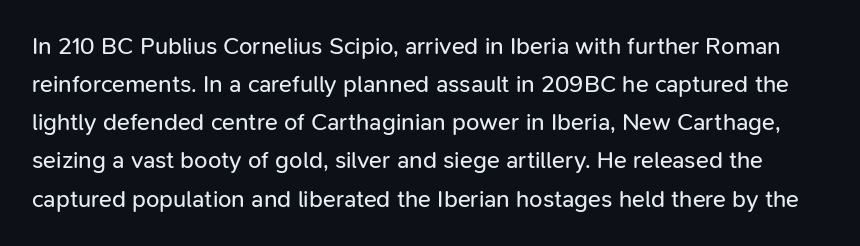
Q: Is the text bold? A: No.
Q: Is the text italic (slanted)? A: No, it is upright.
Q: Is the text underlined? A: No.
Q: Is the spacing between letters normal or unusually wide? A: Normal.
Q: Is the spacing between lines tight, normal or loose? A: Normal.
